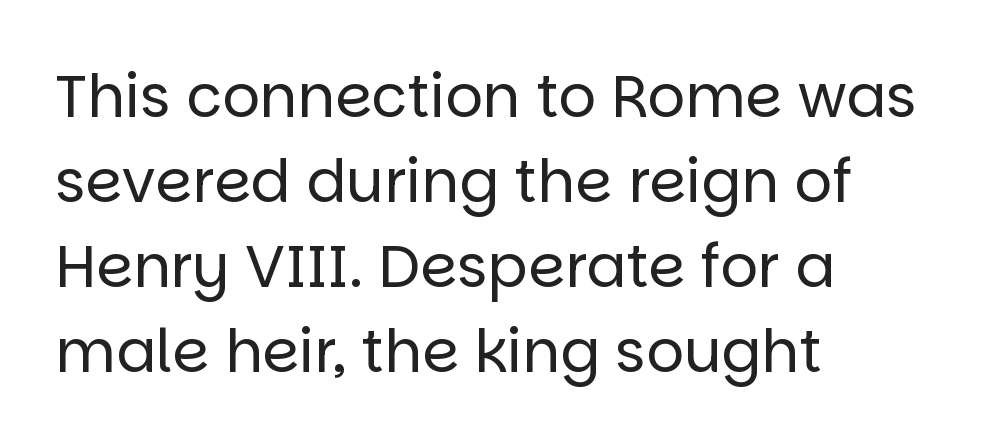
The image shows 59 px regular-weight sans-serif type, upright; set left-aligned, normal line spacing (1.44x), normal letter spacing, not underlined; low stroke contrast and a large x-height.
